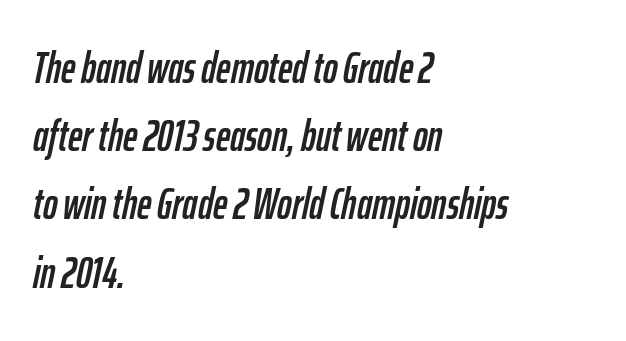
The tracking reads as untouched default to a designer's eye. Spacing verdict: proportional, widths tailored to each character. The space beneath each line is pristine and unruled. Line starts are locked; line ends wander. Emphasis-style slanted type is in use.
